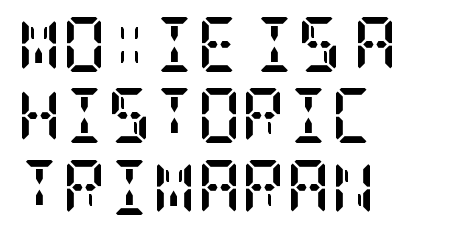
This rendering uses left alignment, leaving the right contour irregular. When letters stand straight like this, we call the style roman or upright. Lines of text with bare space underneath. Old-style or modern, the face here clearly has serifs.
